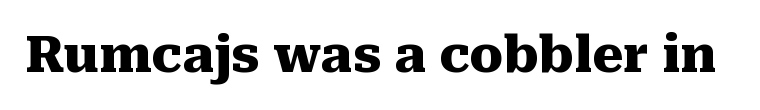
The image shows 50 px heavy serif type, upright; set normal letter spacing, not underlined; medium stroke contrast and a medium x-height.
